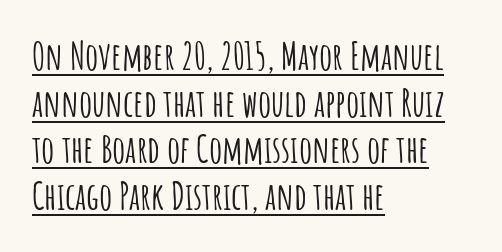
Underlining? Definitely there. Is this a fixed-width face? No — the glyphs have proportional, varying widths. If you drew a ruler down the left edge, every line would touch it. Evenly set lines give the paragraph a standard silhouette. Posture: vertical.
